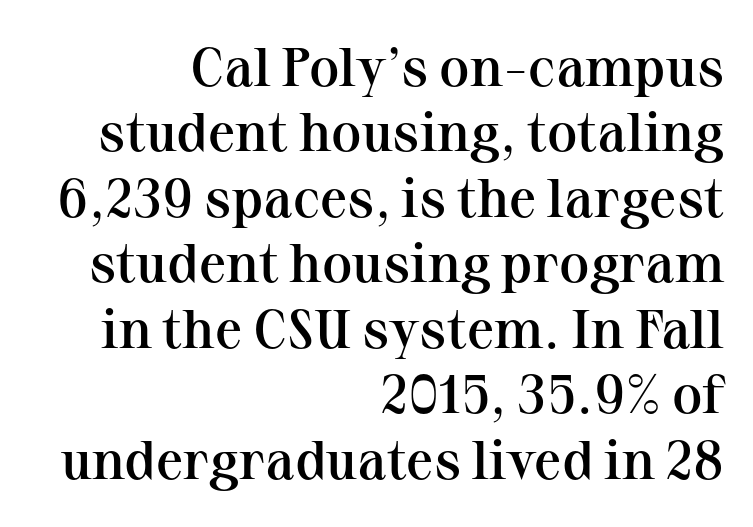
The image shows 55 px semibold serif type, upright; set right-aligned, line spacing 1.19x, normal letter spacing, not underlined; medium stroke contrast and a medium x-height.
